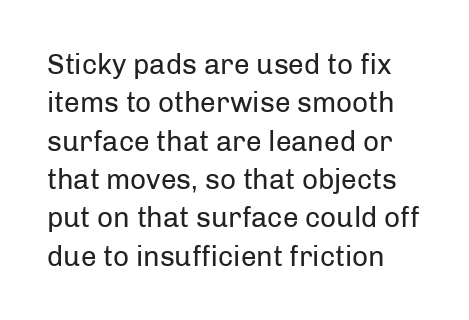
{"serif": "no", "italic": "no", "bold": "no", "weight": "regular", "width": "normal", "stroke_contrast": "low", "x_height": "medium", "monospaced": "no", "underline": "no", "line_spacing": "normal", "line_spacing_ratio": 1.37, "letter_spacing": "normal", "letter_spacing_em": 0.0, "glyph_px": 28}
